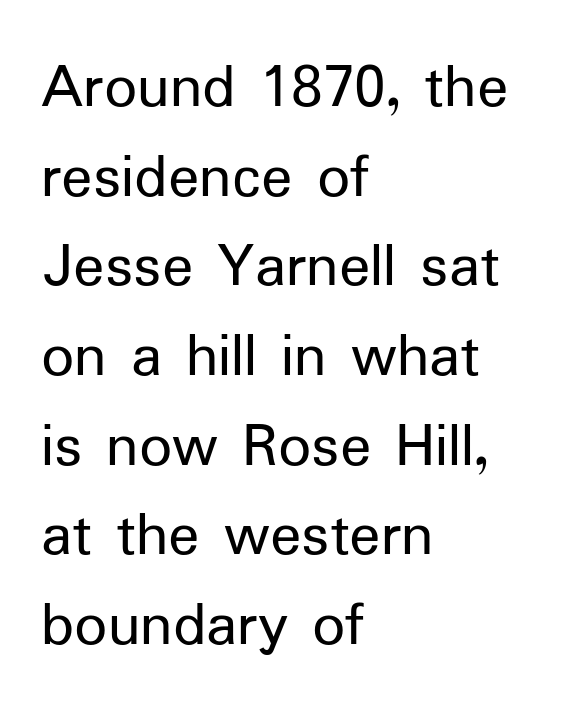
The passage shown stacks its lines at a standard gap. Character widths vary here, with narrow letters taking less room than wide ones. Compared with a typical body face, this is equally light or lighter still. These lines keep a tight, regular rhythm from letter to letter. The space beneath each line is pristine and unruled.
